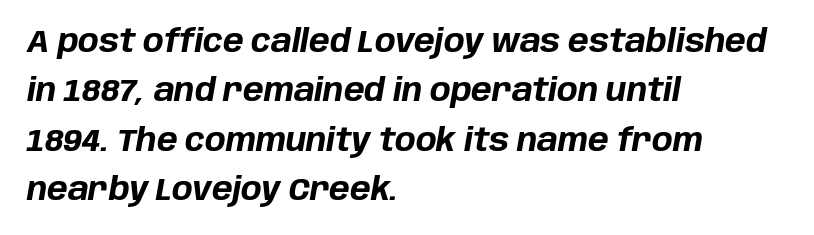
Q: Is the text bold? A: Yes.
Q: Is the text italic (slanted)? A: Yes, it leans right by about 10 degrees.
Q: Is the text underlined? A: No.
Q: How is the paragraph aligned? A: Left-aligned.
Q: Is the spacing between letters normal or unusually wide? A: Normal.
Q: Is the spacing between lines tight, normal or loose? A: Normal.
Q: Width (condensed, normal, or wide)? A: Normal.
Q: Stroke contrast? A: Low.
Q: x-height? A: Large.
Q: Monospaced? A: No.
